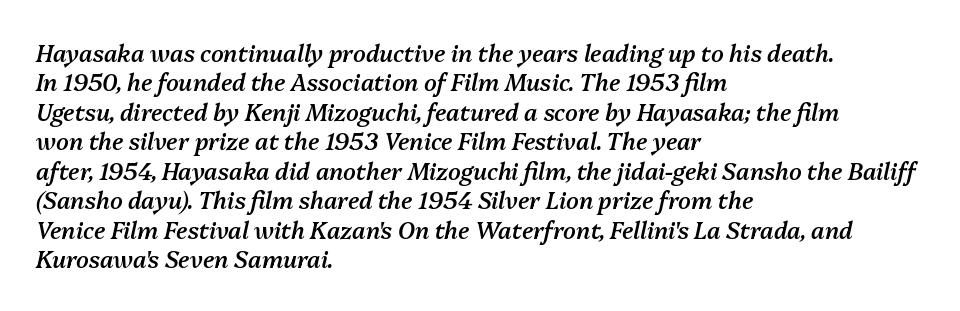
The image shows 23 px text type, italic (leaning right); set left-aligned, normal line spacing (1.28x), normal letter spacing, not underlined.
